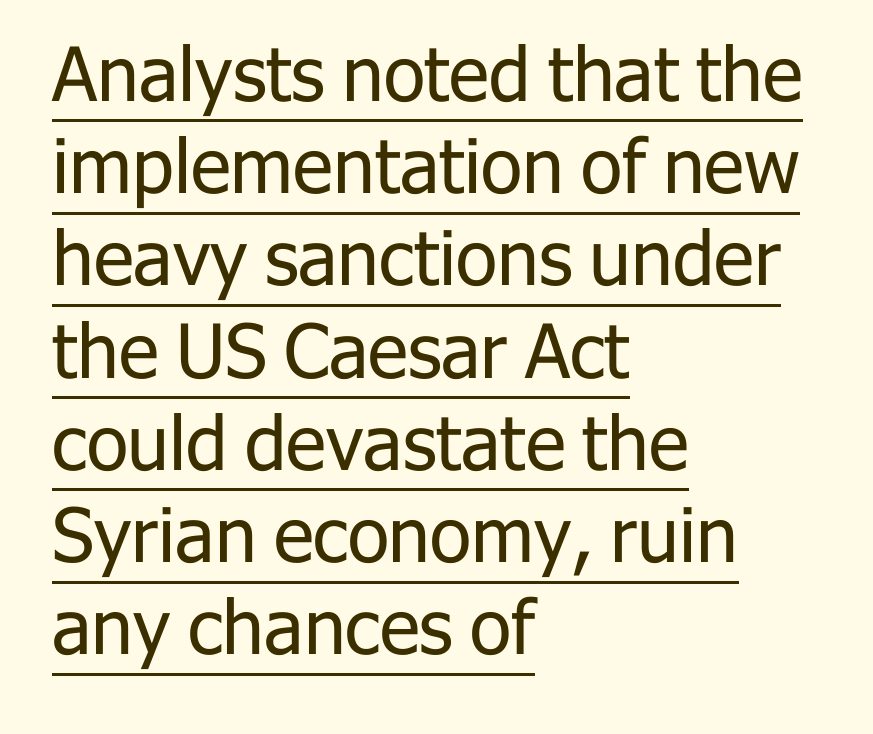
The image shows 75 px regular-weight sans-serif type, upright; set left-aligned, line spacing 1.23x, normal letter spacing, underlined; low stroke contrast and a medium x-height.
